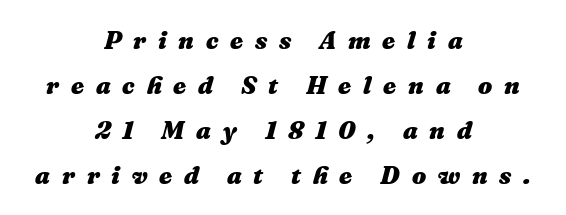
Pretty heavy lettering here — definitely bold. Between one letter and the next there's a generous, obvious gap. The passage shown leans; its letterforms are oblique. Line starts and ends both wander, symmetrically.
